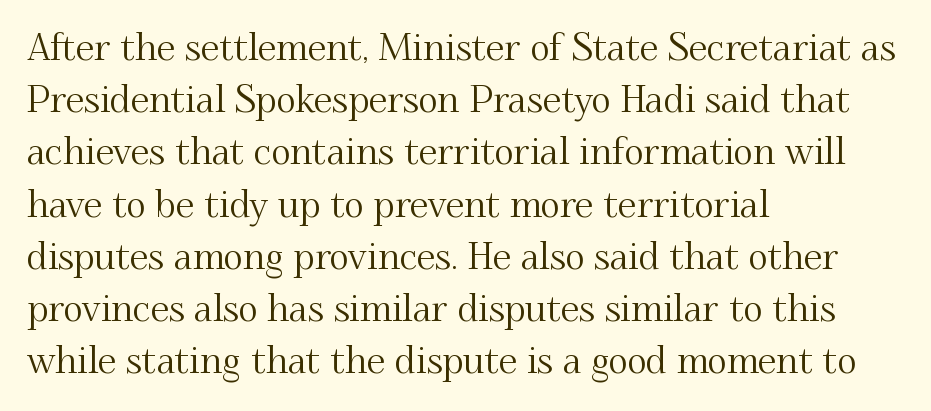
Q: Is the text italic (slanted)? A: No, it is upright.
Q: Is the typeface a serif or a sans-serif typeface? A: Serif.
Q: Is the text underlined? A: No.
Q: How is the paragraph aligned? A: Left-aligned.
Q: Is the spacing between letters normal or unusually wide? A: Normal.
Q: Is the spacing between lines tight, normal or loose? A: Normal.
Q: Width (condensed, normal, or wide)? A: Normal.
Q: Stroke contrast? A: Medium.
Q: x-height? A: Small.
Q: Monospaced? A: No.
